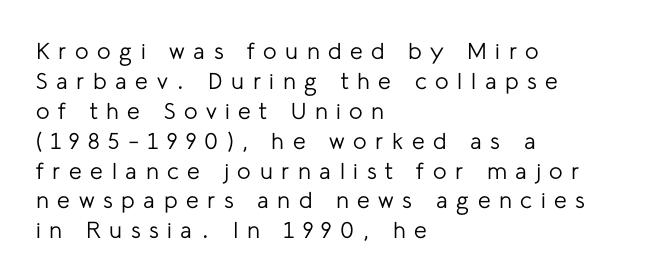
{"italic": "no", "bold": "no", "underline": "no", "align": "left", "line_spacing": "normal", "line_spacing_ratio": 1.3, "letter_spacing": "wide", "letter_spacing_em": 0.37, "glyph_px": 23}
